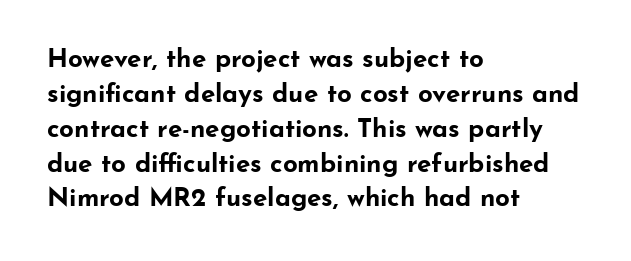
The baseline area is clear. The lines in this sample share a left origin and differ only in where they stop. The type is set solid horizontally, with unmodified tracking. Compared with typical paragraphs, the rows here are spaced about the same. Thick stems and heavy bowls — unmistakably bold. Ascenders rise straight up at ninety degrees.
